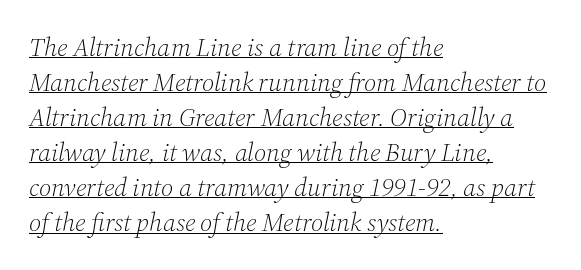
Q: Is the text bold? A: No.
Q: Is the text italic (slanted)? A: Yes, it leans right by about 12 degrees.
Q: Is the text underlined? A: Yes.
Q: How is the paragraph aligned? A: Left-aligned.
Q: Is the spacing between letters normal or unusually wide? A: Normal.
Q: Is the spacing between lines tight, normal or loose? A: Normal.
